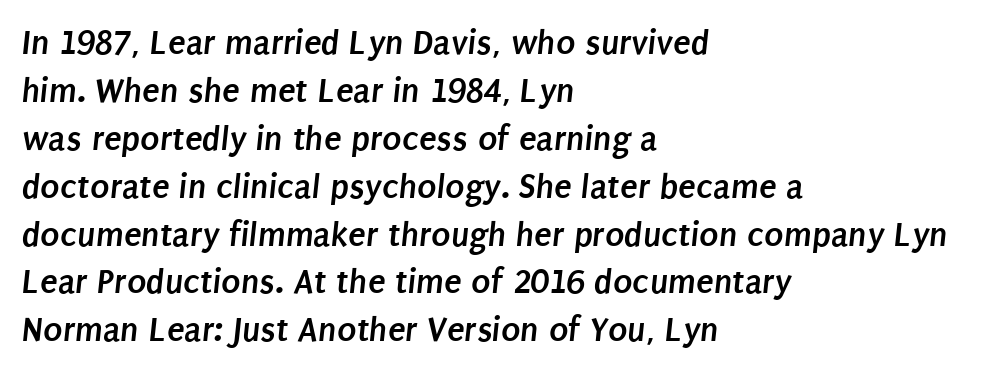
{"serif": "no", "bold": "yes", "weight": "semibold", "width": "condensed", "stroke_contrast": "low", "x_height": "large", "monospaced": "no", "underline": "no", "align": "left", "line_spacing": "normal", "line_spacing_ratio": 1.33, "letter_spacing": "normal", "letter_spacing_em": 0.0, "glyph_px": 36}
